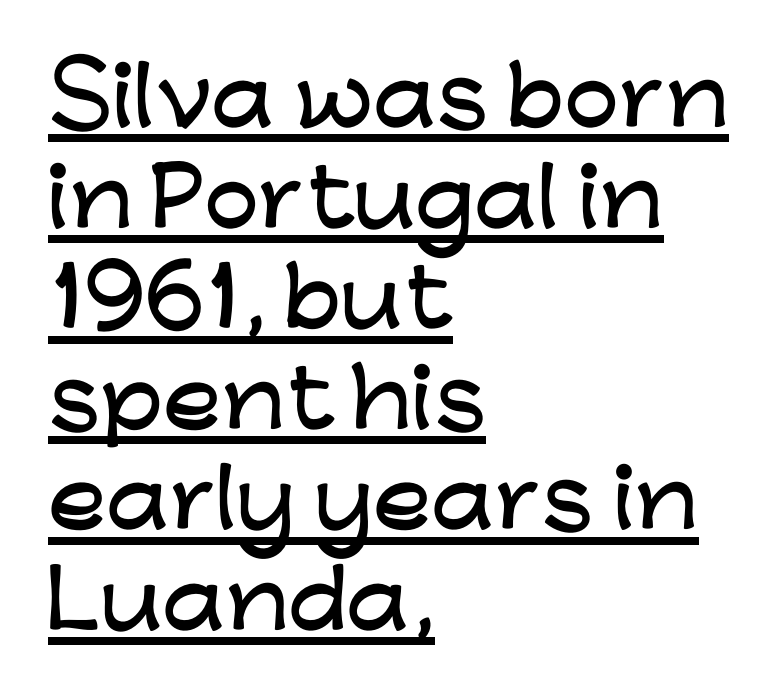
The lettering stays uniformly vertical, giving the passage a roman look. Caption: multi-line text, flush left, ragged right. The letters advance in unequal steps, a hallmark of proportional type. One glance says typical: line gaps are just what's usual. A continuous stroke trails under the words, as in a hyperlink.
